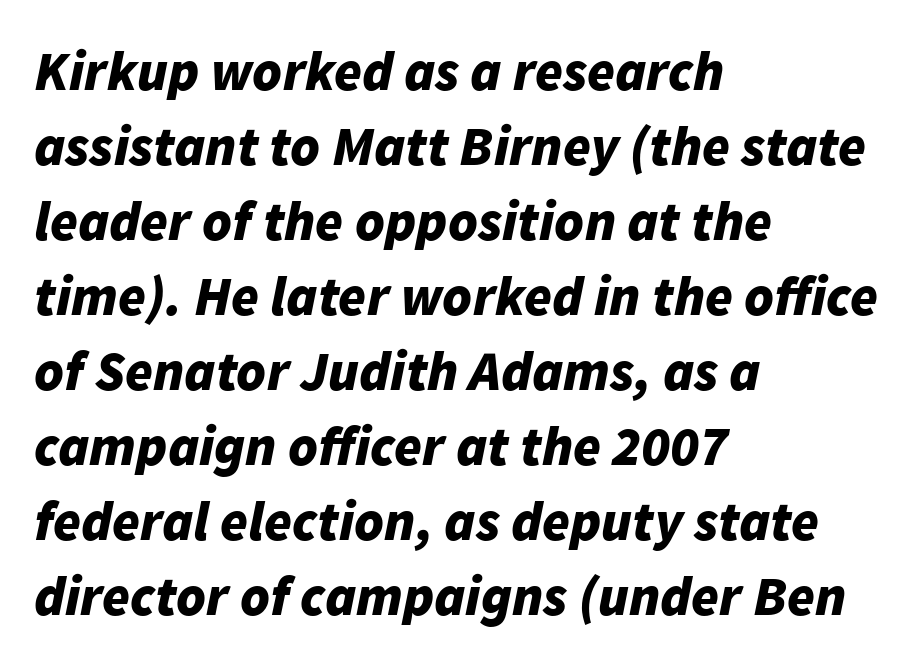
{"italic": "yes", "lean": "right", "slant_degrees": 11, "bold": "yes", "weight": "bold", "width": "normal", "stroke_contrast": "low", "x_height": "medium", "monospaced": "no", "underline": "no", "align": "left", "line_spacing": "normal", "line_spacing_ratio": 1.34, "letter_spacing": "normal", "letter_spacing_em": 0.0, "glyph_px": 56}
